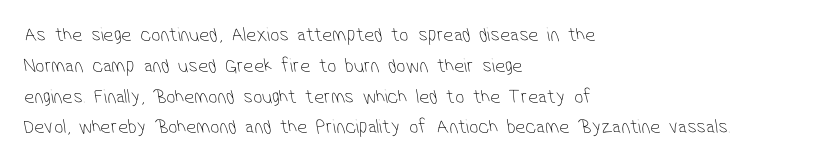
{"bold": "no", "underline": "no", "align": "left", "line_spacing": "normal", "line_spacing_ratio": 1.54, "letter_spacing": "normal", "letter_spacing_em": 0.0, "glyph_px": 20}
